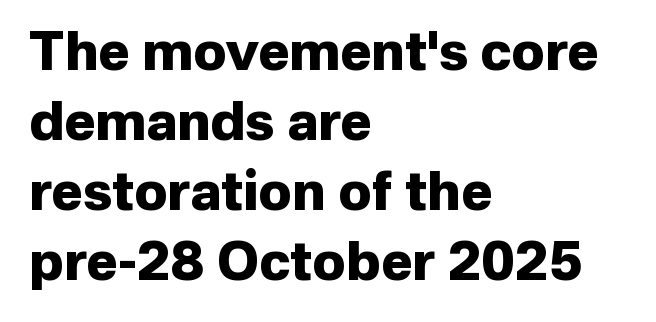
The image shows 53 px heavy sans-serif type, upright; set left-aligned, normal line spacing (1.32x), normal letter spacing, not underlined; low stroke contrast and a medium x-height.
